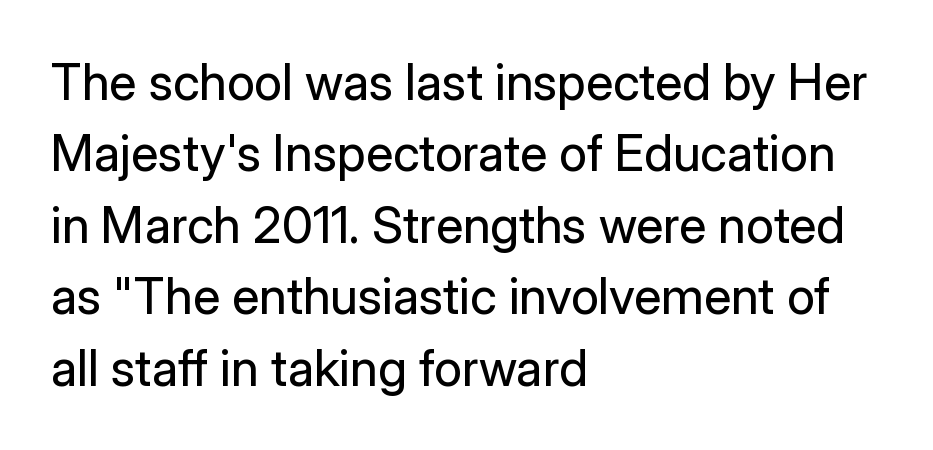
{"serif": "no", "italic": "no", "bold": "no", "weight": "regular", "width": "normal", "stroke_contrast": "low", "x_height": "medium", "monospaced": "no", "underline": "no", "align": "left", "line_spacing": "normal", "line_spacing_ratio": 1.43, "letter_spacing": "normal", "letter_spacing_em": 0.0, "glyph_px": 50}
